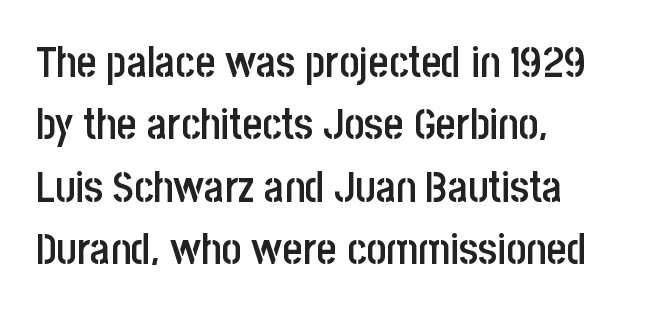
The letters stand straight up with perfectly vertical stems. Every letter is mildly thick-stroked: semibold rather than bold. Honestly, the row spacing looks completely unremarkable. Proportional: the letters do not fall into vertical columns. The compositor pushed each line to the left boundary. The line texture is even and compact thanks to regular tracking.
